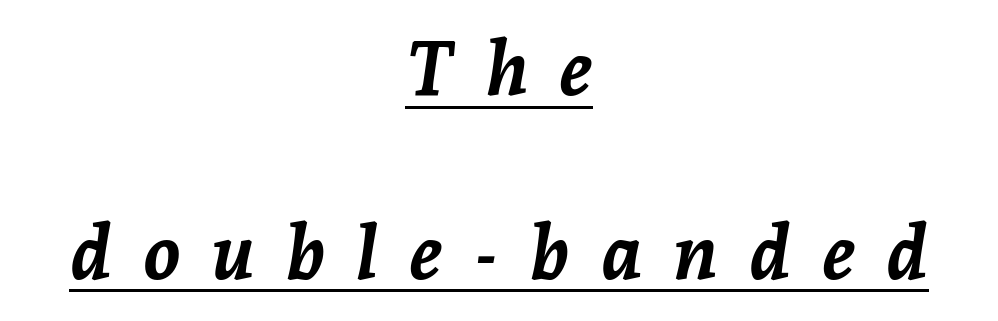
Q: Is the text bold? A: Yes.
Q: Is the text italic (slanted)? A: Yes, it leans right by about 7 degrees.
Q: Is the text underlined? A: Yes.
Q: How is the paragraph aligned? A: Centered.
Q: Is the spacing between letters normal or unusually wide? A: Unusually wide.
Q: Is the spacing between lines tight, normal or loose? A: Loose.
Q: Width (condensed, normal, or wide)? A: Normal.
Q: Stroke contrast? A: Low.
Q: x-height? A: Medium.
Q: Monospaced? A: No.
